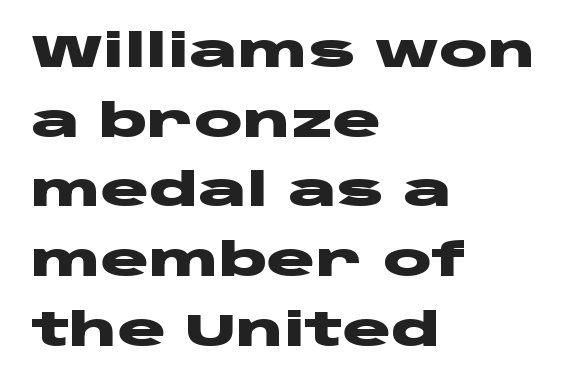
These lines are rendered in a variable-pitch font. On the weight axis this lands at bold, roughly 700. The lettering holds an erect, upright posture throughout. Successive baselines arrive at the customary interval. The face used here is rendered with its standard letterfit. You can tell from the bare stems that sans-serif type was used.
